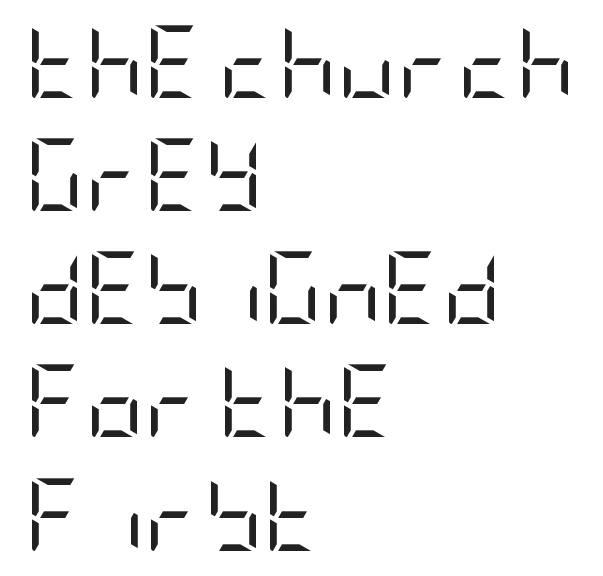
Q: Is the text bold? A: No.
Q: Is the text italic (slanted)? A: No, it is upright.
Q: Is the typeface a serif or a sans-serif typeface? A: Sans-serif.
Q: Is the text underlined? A: No.
Q: How is the paragraph aligned? A: Left-aligned.
Q: Is the spacing between letters normal or unusually wide? A: Normal.
Q: Is the spacing between lines tight, normal or loose? A: Normal.
Q: Width (condensed, normal, or wide)? A: Condensed.
Q: Stroke contrast? A: Low.
Q: x-height? A: Large.
